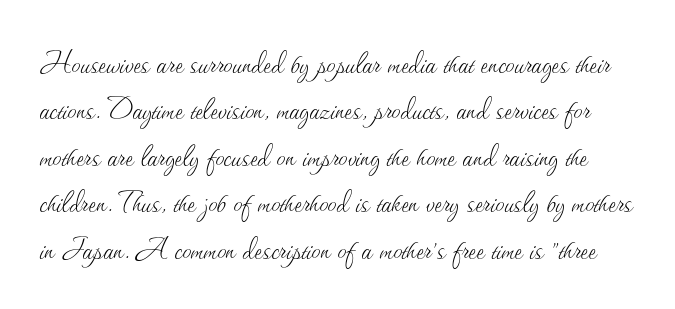
The type is set solid horizontally, with unmodified tracking. Each letter keeps its own natural width here, so spacing adapts to shape. Check under the words: just untouched page.
